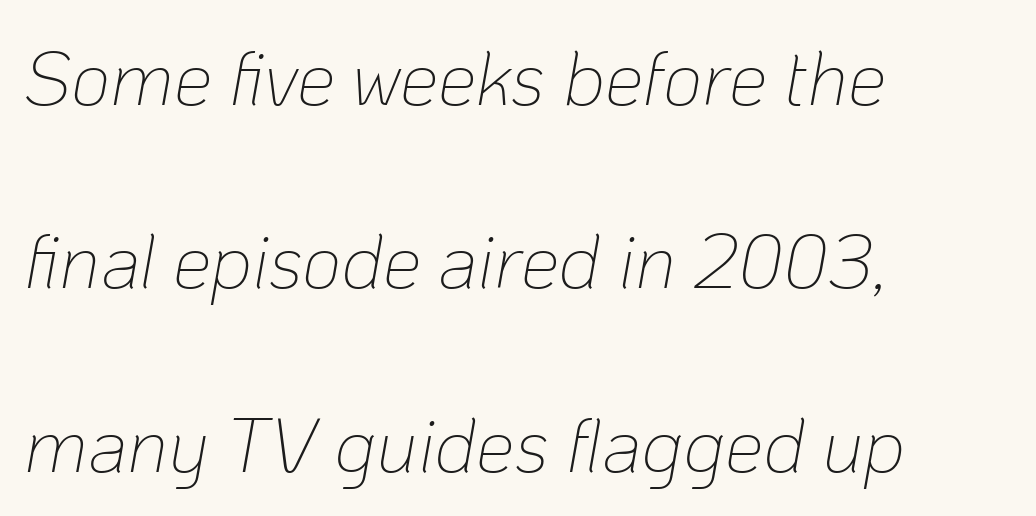
Q: Is the text bold? A: No.
Q: Is the text italic (slanted)? A: Yes, it leans right by about 10 degrees.
Q: Is the text underlined? A: No.
Q: How is the paragraph aligned? A: Left-aligned.
Q: Is the spacing between letters normal or unusually wide? A: Normal.
Q: Is the spacing between lines tight, normal or loose? A: Loose.
Q: Width (condensed, normal, or wide)? A: Normal.
Q: Stroke contrast? A: Low.
Q: x-height? A: Medium.
Q: Monospaced? A: No.
